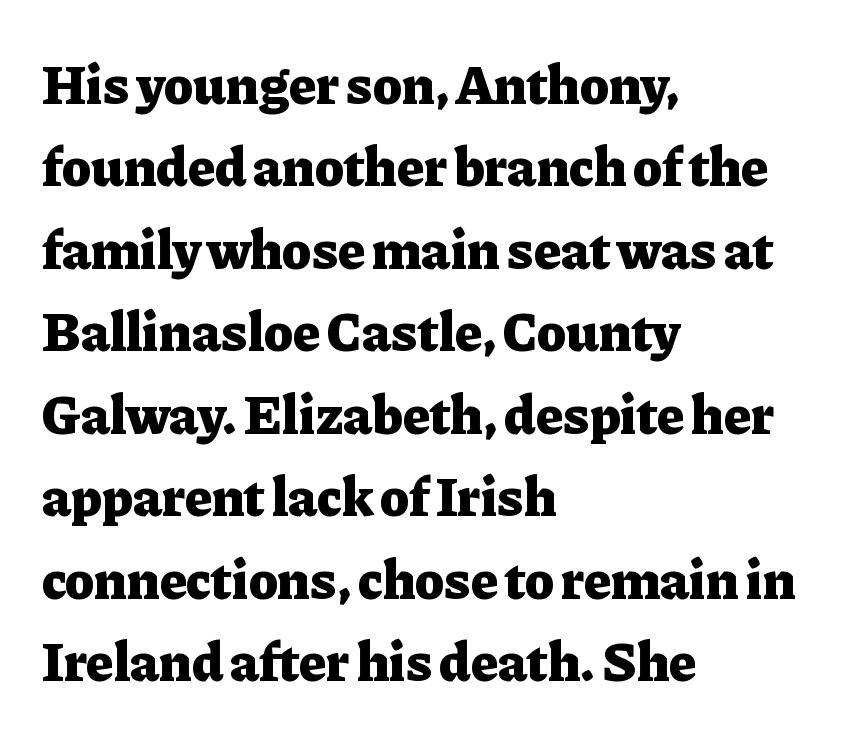
{"serif": "yes", "italic": "no", "bold": "yes", "weight": "heavy", "width": "normal", "stroke_contrast": "low", "x_height": "medium", "monospaced": "no", "underline": "no", "align": "left", "line_spacing": "normal", "line_spacing_ratio": 1.5, "letter_spacing": "normal", "letter_spacing_em": 0.0, "glyph_px": 55}
